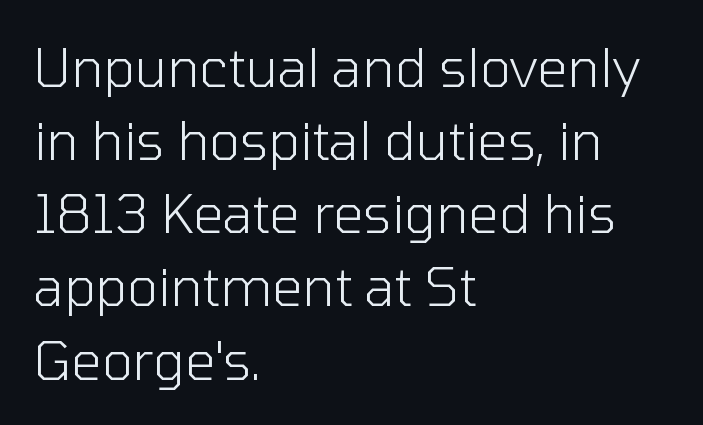
Q: Is the text bold? A: No.
Q: Is the text italic (slanted)? A: No, it is upright.
Q: Is the typeface a serif or a sans-serif typeface? A: Sans-serif.
Q: Is the text underlined? A: No.
Q: How is the paragraph aligned? A: Left-aligned.
Q: Is the spacing between letters normal or unusually wide? A: Normal.
Q: Is the spacing between lines tight, normal or loose? A: Normal.
Q: Width (condensed, normal, or wide)? A: Normal.
Q: Stroke contrast? A: Low.
Q: x-height? A: Medium.
Q: Monospaced? A: No.
